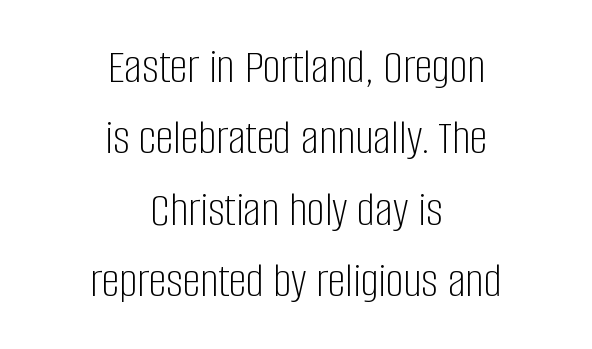
Q: Is the text bold? A: No.
Q: Is the text italic (slanted)? A: No, it is upright.
Q: Is the typeface a serif or a sans-serif typeface? A: Sans-serif.
Q: Is the text underlined? A: No.
Q: How is the paragraph aligned? A: Centered.
Q: Is the spacing between letters normal or unusually wide? A: Normal.
Q: Is the spacing between lines tight, normal or loose? A: Normal.
Q: Width (condensed, normal, or wide)? A: Condensed.
Q: Stroke contrast? A: Low.
Q: x-height? A: Large.
Q: Monospaced? A: No.
